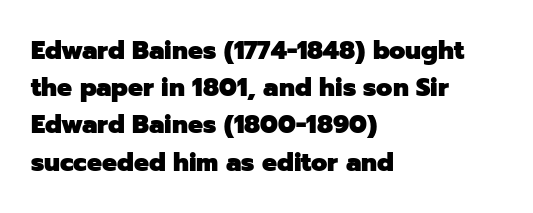
Italic: no, the glyphs are upright roman. Weight: bold. A typesetter would call this zero additional tracking. Does the copy run flush right? No — it runs flush left. In terms of leading, this rendering sits right in the middle. Quick note: underline off.
